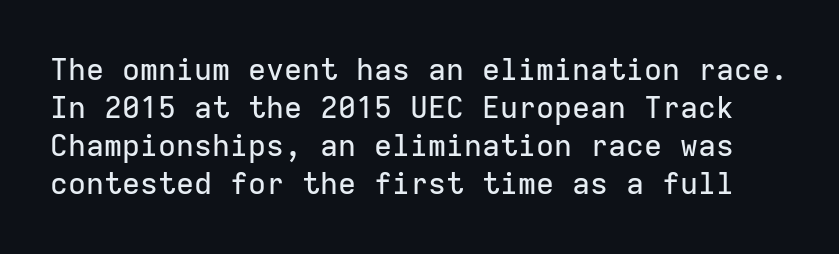
These lines sit exactly where default settings would place them. A sans-serif font was chosen for this passage. In terms of letterspacing, this is plain default setting. The passage shown is typed in a monospace face where columns stay perfectly aligned. Quick note: underline off. This sample uses an upright cut, with every glyph sitting square on the baseline.
